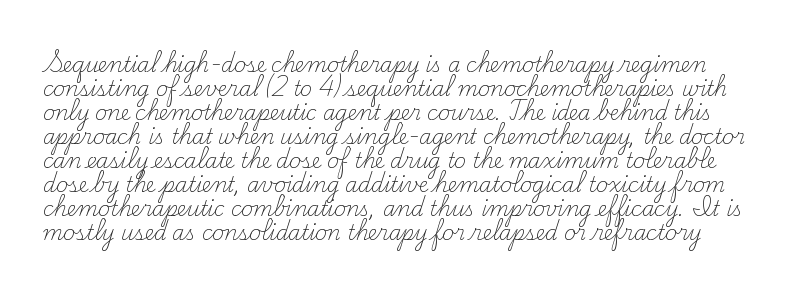
The image shows 20 px text type; set line spacing 1.2x, normal letter spacing, not underlined.
